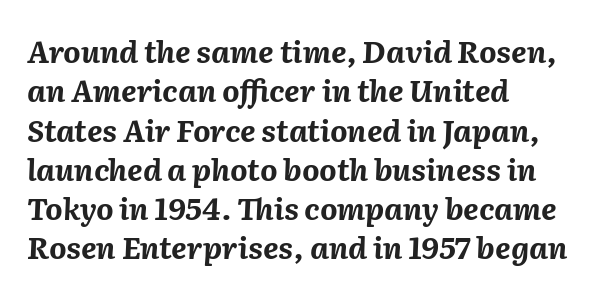
{"italic": "yes", "lean": "right", "slant_degrees": 2, "bold": "yes", "weight": "bold", "width": "normal", "stroke_contrast": "medium", "x_height": "medium", "monospaced": "no", "underline": "no", "align": "left", "line_spacing": "normal", "line_spacing_ratio": 1.31, "letter_spacing": "normal", "letter_spacing_em": 0.0, "glyph_px": 30}
